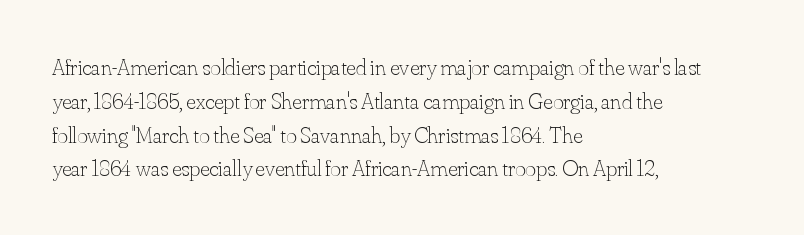
Q: Is the text bold? A: No.
Q: Is the text italic (slanted)? A: No, it is upright.
Q: Is the text underlined? A: No.
Q: How is the paragraph aligned? A: Left-aligned.
Q: Is the spacing between letters normal or unusually wide? A: Normal.
Q: Is the spacing between lines tight, normal or loose? A: Normal.
